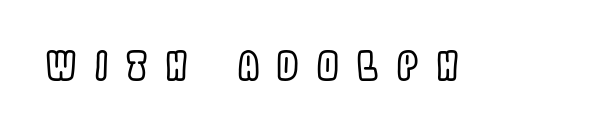
The face used here is proportionally spaced, like ordinary book or web type. Descender tails drop into unmarked territory. Rendered with straight, roman letterforms. What stands out about the letter spacing? Its width — letters are far apart.
